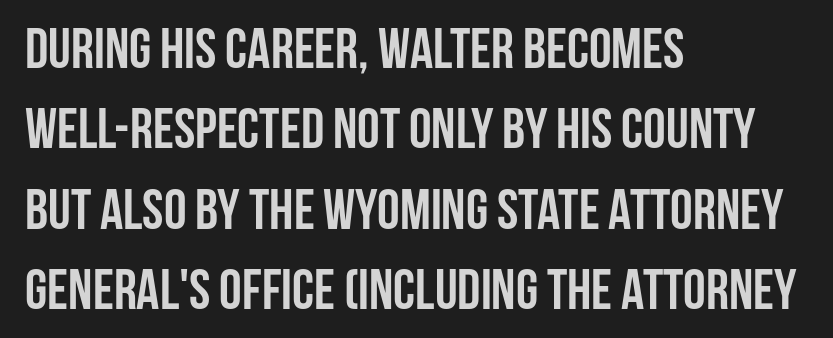
Q: Is the text bold? A: Yes.
Q: Is the text italic (slanted)? A: No, it is upright.
Q: Is the typeface a serif or a sans-serif typeface? A: Sans-serif.
Q: Is the text underlined? A: No.
Q: How is the paragraph aligned? A: Left-aligned.
Q: Is the spacing between letters normal or unusually wide? A: Normal.
Q: Is the spacing between lines tight, normal or loose? A: Normal.
Q: Width (condensed, normal, or wide)? A: Condensed.
Q: Stroke contrast? A: Low.
Q: x-height? A: Large.
Q: Monospaced? A: No.
